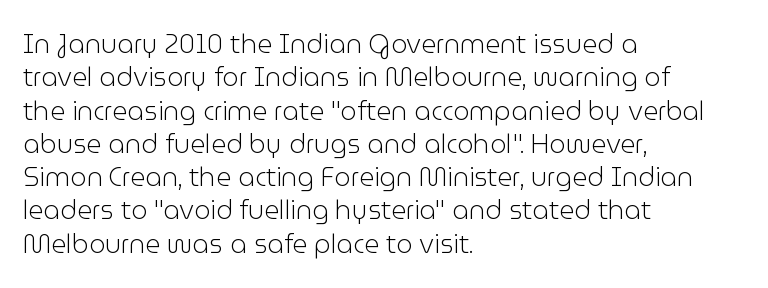
The image shows 26 px text type, upright; set left-aligned, normal line spacing (1.28x), normal letter spacing, not underlined.
